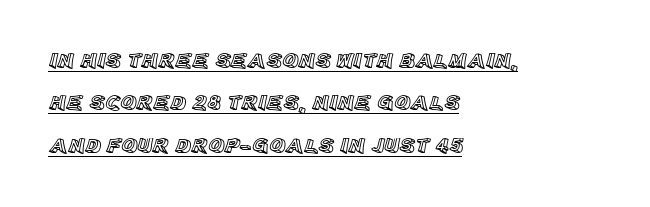
The image shows 22 px text type; set left-aligned, loose line spacing (1.93x), normal letter spacing, underlined.
